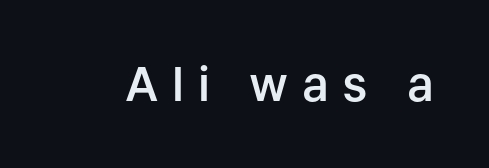
The image shows 47 px semibold sans-serif type, upright; set unusually wide letter spacing (+0.29 em), not underlined; low stroke contrast and a medium x-height.
